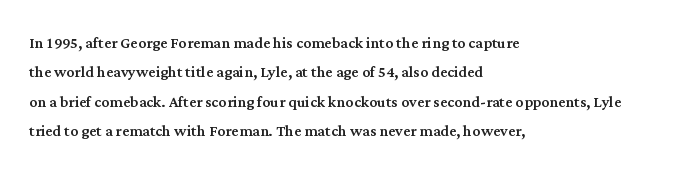
Notice how the passage keeps a crisp vertical edge on the left only. The space directly below the letters is spotless. The designer left line spacing at the default. Honestly, the letter spacing is just normal — you wouldn't notice it. Posture: vertical.
